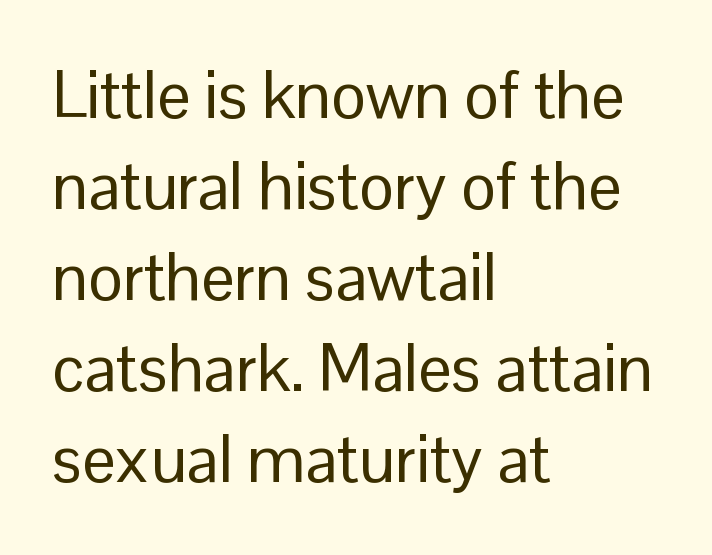
The letters carry no serifs — their stems end cleanly without finishing strokes. The tracking reads as untouched default to a designer's eye. A typesetter would call this proportional, since set widths differ per character. Every row of glyphs begins at an identical x-position on the left. The baseline area is clear.
